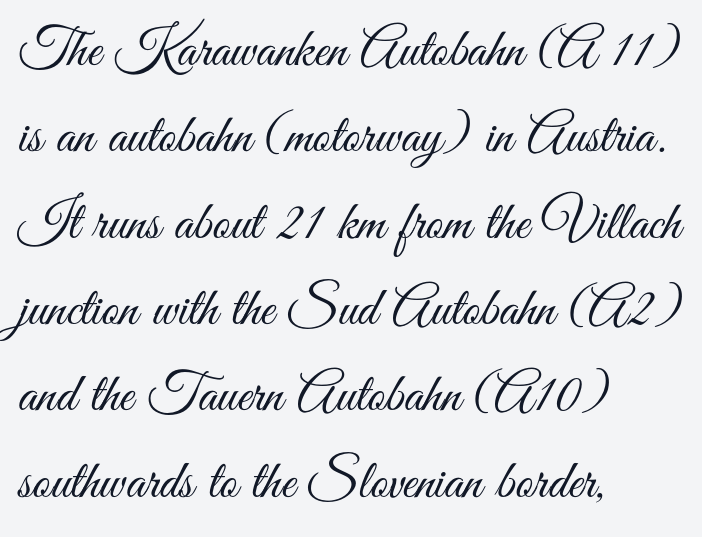
The compositor pushed each line to the left boundary. The text was rendered using a sans face with plain stroke endings. A typesetter would call this leading conventional body-copy spacing. Observe the ordinary spacing: letters are neighbours, not strangers.
